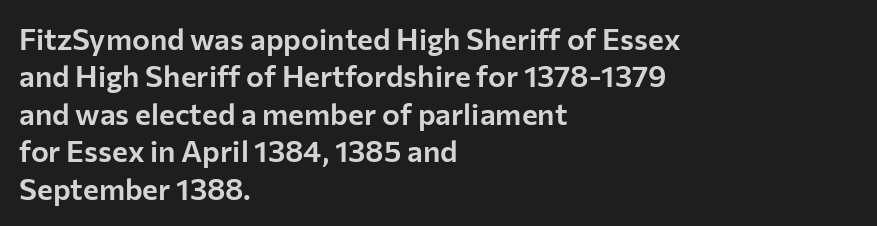
{"serif": "no", "italic": "no", "width": "normal", "stroke_contrast": "low", "x_height": "medium", "monospaced": "no", "underline": "no", "align": "left", "line_spacing": "normal", "line_spacing_ratio": 1.25, "letter_spacing": "normal", "letter_spacing_em": 0.0, "glyph_px": 30}
